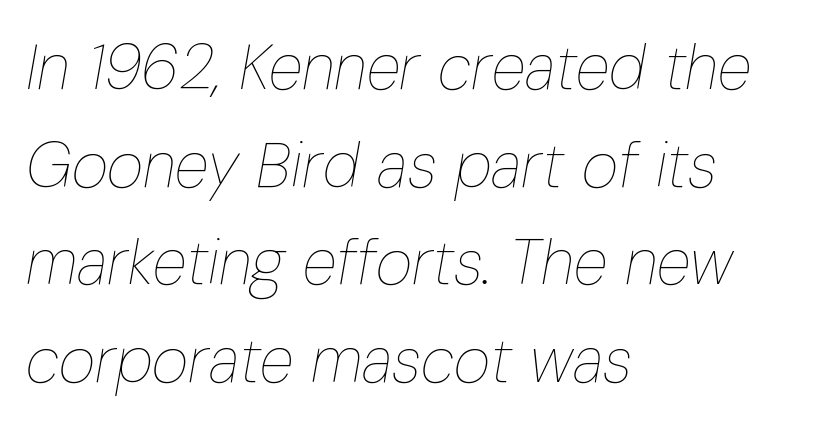
Q: Is the text bold? A: No.
Q: Is the text italic (slanted)? A: Yes, it leans right by about 10 degrees.
Q: Is the text underlined? A: No.
Q: How is the paragraph aligned? A: Left-aligned.
Q: Is the spacing between letters normal or unusually wide? A: Normal.
Q: Is the spacing between lines tight, normal or loose? A: Normal.
Q: Width (condensed, normal, or wide)? A: Condensed.
Q: Stroke contrast? A: Low.
Q: x-height? A: Medium.
Q: Monospaced? A: No.
